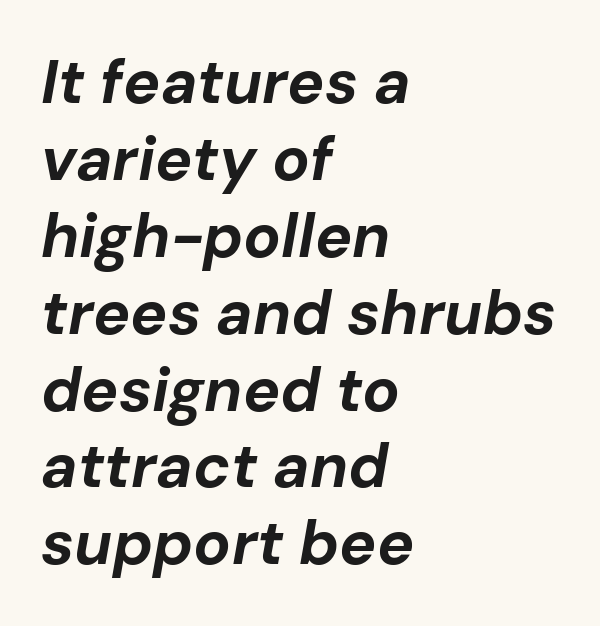
Q: Is the text bold? A: Yes.
Q: Is the text italic (slanted)? A: Yes, it leans right by about 10 degrees.
Q: Is the text underlined? A: No.
Q: How is the paragraph aligned? A: Left-aligned.
Q: Is the spacing between letters normal or unusually wide? A: Normal.
Q: Width (condensed, normal, or wide)? A: Normal.
Q: Stroke contrast? A: Low.
Q: x-height? A: Medium.
Q: Monospaced? A: No.
